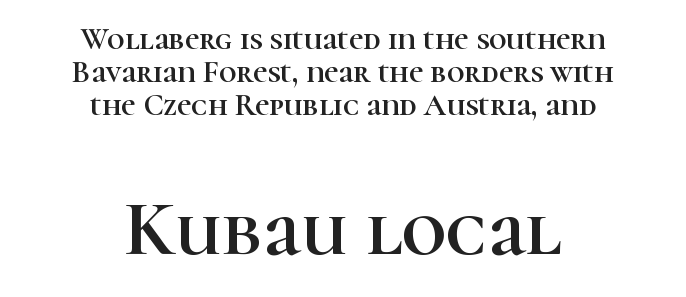
Cramped leading. This is serif lettering, the kind often seen in printed books. This sample has the flowing, uneven cadence of proportional lettering. Observe the ordinary spacing: letters are neighbours, not strangers.
